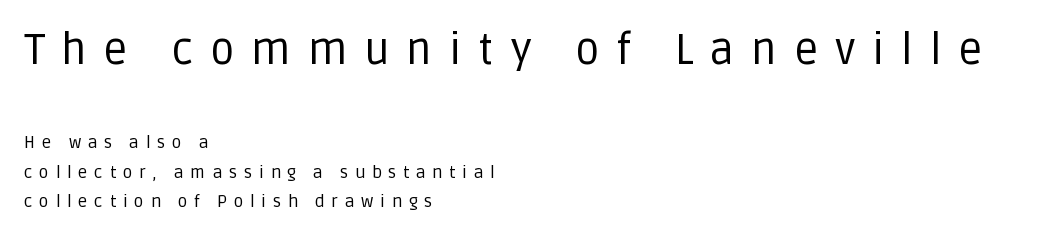
The image shows 43 px regular-weight sans-serif type, upright; set left-aligned, line spacing 1.72x, unusually wide letter spacing (+0.39 em), not underlined; the first (top) block is 2.53x larger; low stroke contrast and a large x-height.
